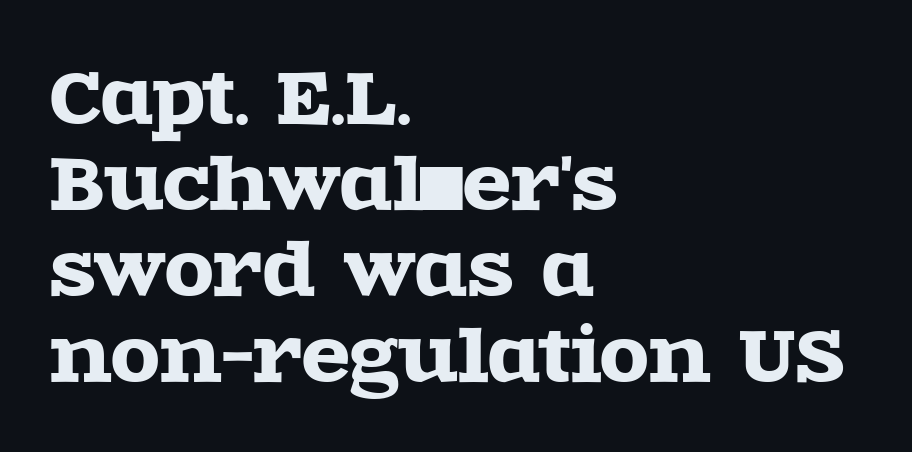
The image shows 71 px wide serif type, upright; set left-aligned, line spacing 1.21x, normal letter spacing, not underlined; a large x-height.
